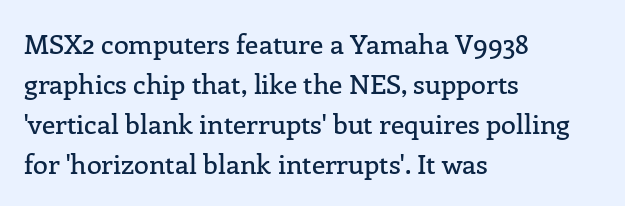
The image shows 27 px text type, upright; set left-aligned, normal line spacing (1.48x), normal letter spacing, not underlined.
